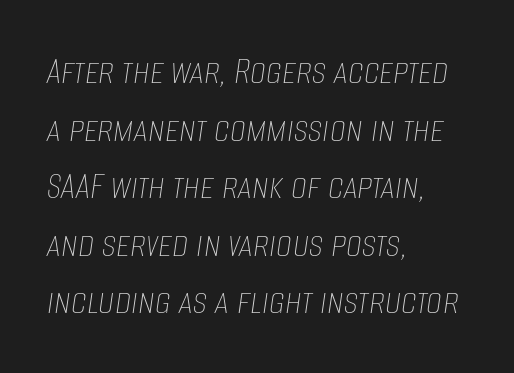
The image shows 40 px thin, condensed type, italic (leaning right); set left-aligned, normal line spacing (1.44x), normal letter spacing, not underlined; low stroke contrast and a large x-height.
